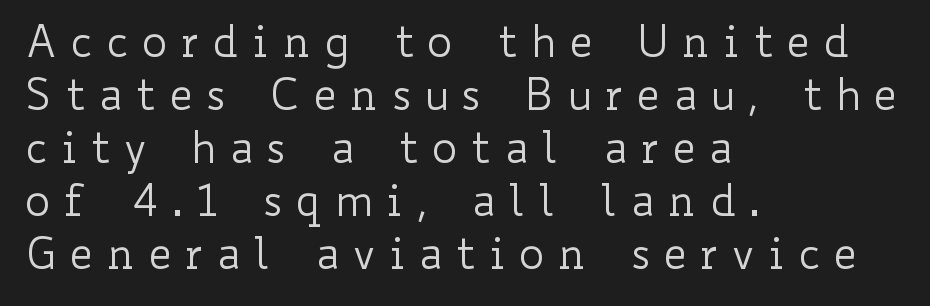
The image shows 43 px regular-weight, wide type, upright; set left-aligned, line spacing 1.23x, unusually wide letter spacing (+0.29 em), not underlined; low stroke contrast and a small x-height.
